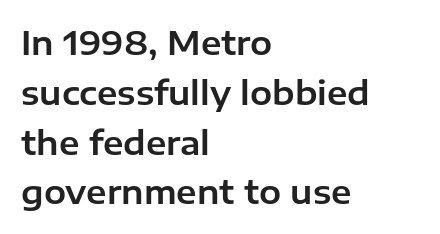
Q: Is the text italic (slanted)? A: No, it is upright.
Q: Is the typeface a serif or a sans-serif typeface? A: Sans-serif.
Q: Is the text underlined? A: No.
Q: How is the paragraph aligned? A: Left-aligned.
Q: Is the spacing between letters normal or unusually wide? A: Normal.
Q: Is the spacing between lines tight, normal or loose? A: Normal.
Q: Width (condensed, normal, or wide)? A: Normal.
Q: Stroke contrast? A: Low.
Q: x-height? A: Medium.
Q: Monospaced? A: No.
